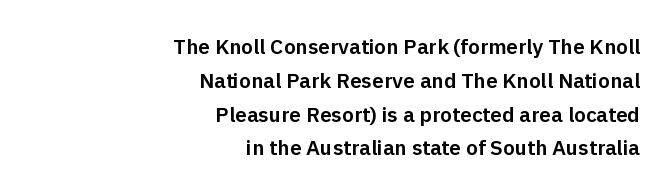
Characters follow at the spacing the type designer built in. The baseline area is clear. What's the leading like? Ordinary, nothing unusual. This rendering uses right alignment, leaving the left contour irregular.
